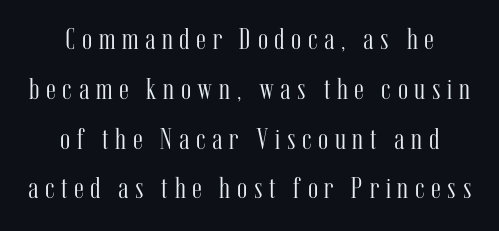
Q: Is the text bold? A: No.
Q: Is the text italic (slanted)? A: No, it is upright.
Q: Is the typeface a serif or a sans-serif typeface? A: Serif.
Q: Is the text underlined? A: No.
Q: How is the paragraph aligned? A: Centered.
Q: Is the spacing between letters normal or unusually wide? A: Unusually wide.
Q: Is the spacing between lines tight, normal or loose? A: Normal.
Q: Width (condensed, normal, or wide)? A: Condensed.
Q: Stroke contrast? A: Medium.
Q: x-height? A: Medium.
Q: Monospaced? A: No.
